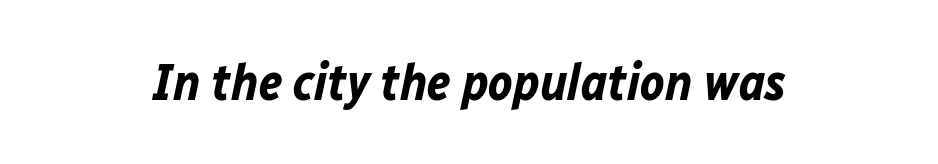
The image shows 51 px bold type, italic (leaning right); set normal letter spacing, not underlined; low stroke contrast and a medium x-height.
